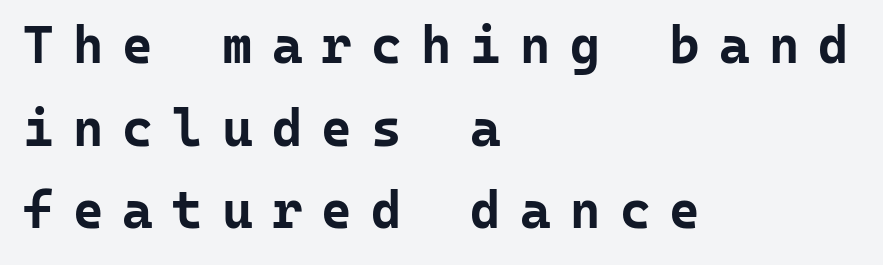
Q: Is the text bold? A: Yes.
Q: Is the text italic (slanted)? A: No, it is upright.
Q: Is the typeface a serif or a sans-serif typeface? A: Sans-serif.
Q: Is the text underlined? A: No.
Q: How is the paragraph aligned? A: Left-aligned.
Q: Is the spacing between letters normal or unusually wide? A: Unusually wide.
Q: Is the spacing between lines tight, normal or loose? A: Normal.
Q: Width (condensed, normal, or wide)? A: Normal.
Q: Stroke contrast? A: Low.
Q: x-height? A: Medium.
Q: Monospaced? A: Yes.
